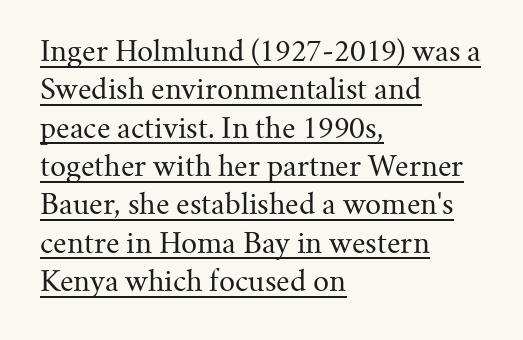
{"serif": "yes", "italic": "no", "bold": "no", "weight": "regular", "width": "normal", "stroke_contrast": "medium", "x_height": "small", "monospaced": "no", "underline": "yes", "align": "left", "line_spacing": "normal", "line_spacing_ratio": 1.37, "letter_spacing": "normal", "letter_spacing_em": 0.0, "glyph_px": 28}
